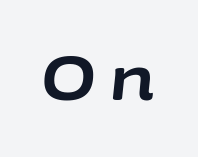
{"italic": "yes", "lean": "right", "slant_degrees": 6, "bold": "yes", "weight": "bold", "width": "normal", "stroke_contrast": "low", "x_height": "medium", "monospaced": "no", "underline": "no", "letter_spacing": "wide", "letter_spacing_em": 0.24, "glyph_px": 62}
